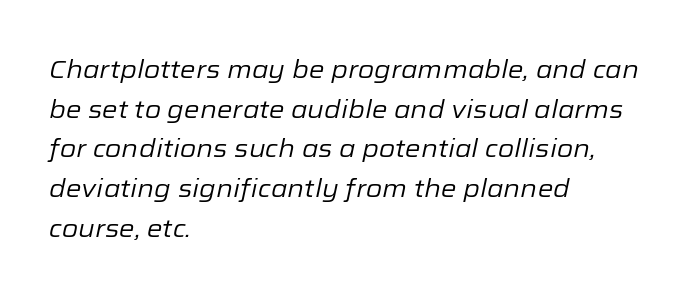
Descenders are the only things crossing below the line. Default kerning and tracking; the words read as compact shapes. The rendering applies a slant to the glyphs. Is this a heavy cut? Hardly; it is regular or lighter.
